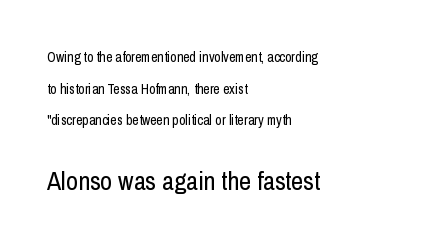
Q: Is the text bold? A: No.
Q: Is the text italic (slanted)? A: No, it is upright.
Q: Is the text underlined? A: No.
Q: How is the paragraph aligned? A: Left-aligned.
Q: Is the spacing between letters normal or unusually wide? A: Normal.
Q: Is the spacing between lines tight, normal or loose? A: Loose.
Q: Which block of text is set in a larger size, the first (top) or the second (bottom)? A: The second (bottom) one.
